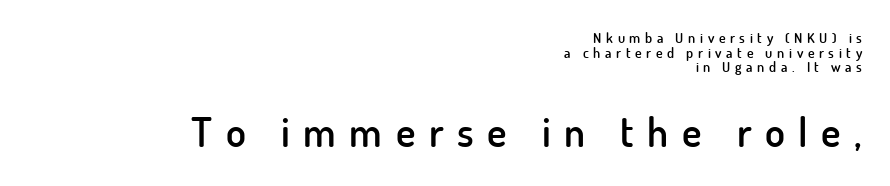
Strokes here are thickened, but only to semibold level. You could only call the tracking loose — the letters float apart. Is there much room between lines? No — they nearly touch. Top chunk: small. Bottom chunk: large. Do the characters align in a grid? No, the font is proportional. Italic: no, the glyphs are upright roman.
